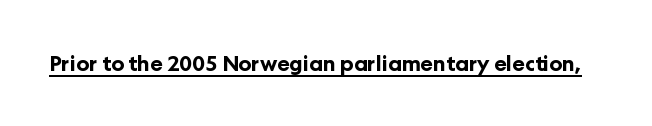
Emphasis is given by a line drawn under the lettering. Weight: bold. Honestly, the letter spacing is just normal — you wouldn't notice it. Is there any slant? The stems are plumb.
